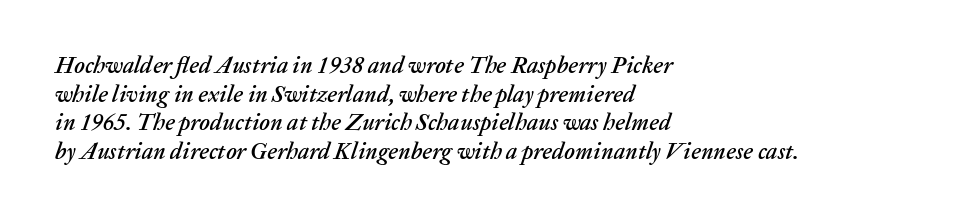
Designer's note — italics engaged. A classic flush-left, rag-right setting is used for this passage. Look at the tracking — it's just the regular setting, nothing added. The specimen omits any rule beneath the text block's lines.
